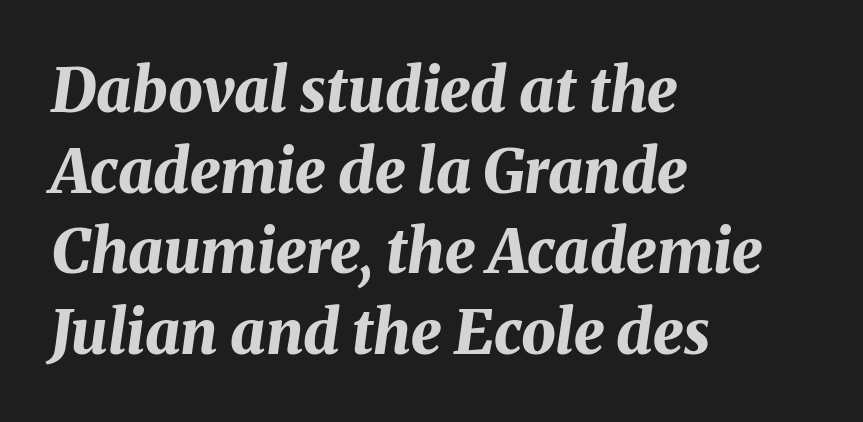
{"italic": "yes", "lean": "right", "slant_degrees": 8, "bold": "yes", "weight": "bold", "width": "normal", "stroke_contrast": "medium", "x_height": "medium", "monospaced": "no", "underline": "no", "align": "left", "line_spacing": "normal", "line_spacing_ratio": 1.32, "letter_spacing": "normal", "letter_spacing_em": 0.0, "glyph_px": 61}
